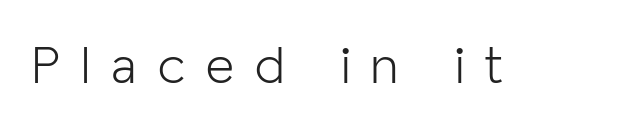
Q: Is the text bold? A: No.
Q: Is the text italic (slanted)? A: No, it is upright.
Q: Is the typeface a serif or a sans-serif typeface? A: Sans-serif.
Q: Is the text underlined? A: No.
Q: Is the spacing between letters normal or unusually wide? A: Unusually wide.
Q: Width (condensed, normal, or wide)? A: Normal.
Q: Stroke contrast? A: Low.
Q: x-height? A: Medium.
Q: Monospaced? A: No.
